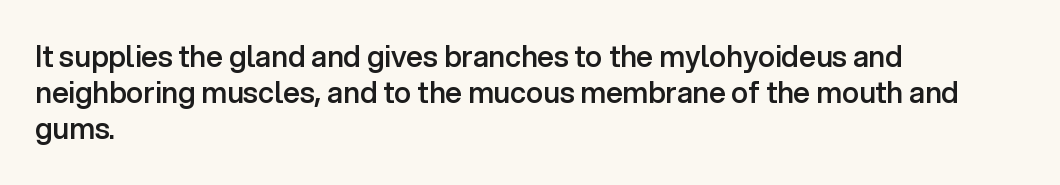
{"serif": "no", "italic": "no", "bold": "semi", "weight": "semibold", "width": "normal", "stroke_contrast": "low", "x_height": "medium", "monospaced": "no", "underline": "no", "align": "left", "line_spacing": "normal", "line_spacing_ratio": 1.25, "letter_spacing": "normal", "letter_spacing_em": 0.0, "glyph_px": 29}
